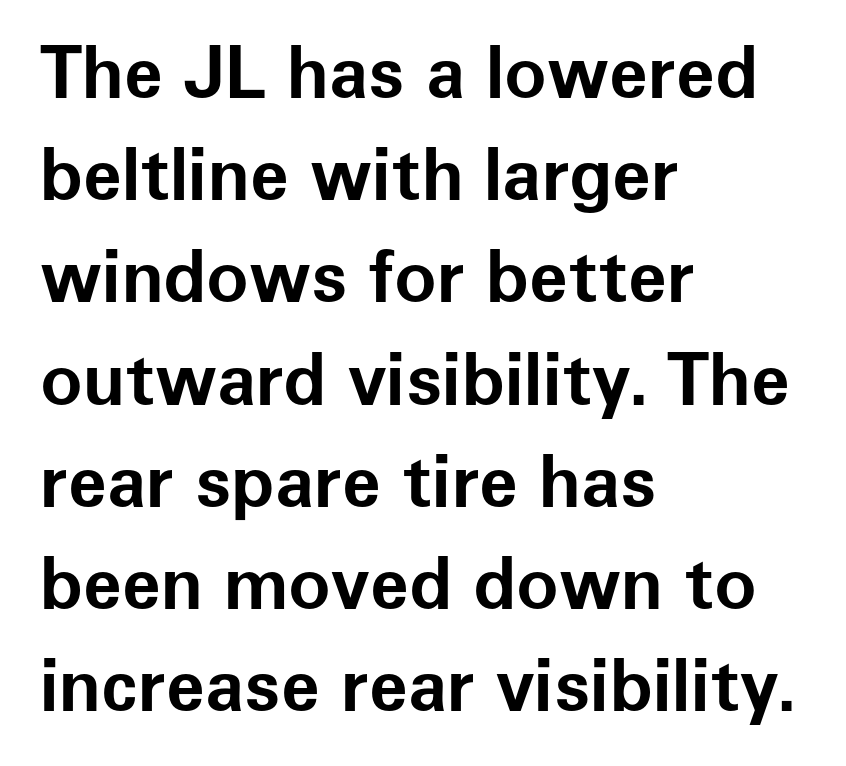
Q: Is the text bold? A: Yes.
Q: Is the text italic (slanted)? A: No, it is upright.
Q: Is the typeface a serif or a sans-serif typeface? A: Sans-serif.
Q: Is the text underlined? A: No.
Q: How is the paragraph aligned? A: Left-aligned.
Q: Is the spacing between letters normal or unusually wide? A: Normal.
Q: Is the spacing between lines tight, normal or loose? A: Normal.
Q: Width (condensed, normal, or wide)? A: Normal.
Q: Stroke contrast? A: Low.
Q: x-height? A: Medium.
Q: Monospaced? A: No.
